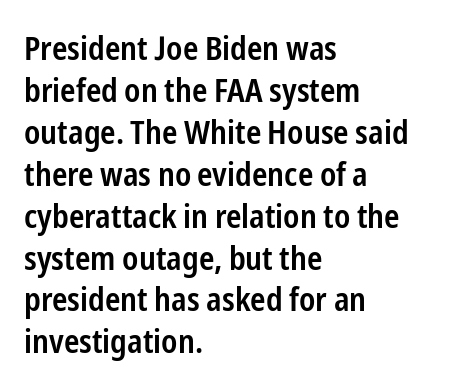
The lines sit at an ordinary, default distance from one another. These lines keep a tight, regular rhythm from letter to letter. This sample uses an upright cut, with every glyph sitting square on the baseline. Line beginnings align vertically; line endings do not. Plain, unruled lines of type. Note the varied advance widths — an 'i' is clearly narrower than an 'm'.
